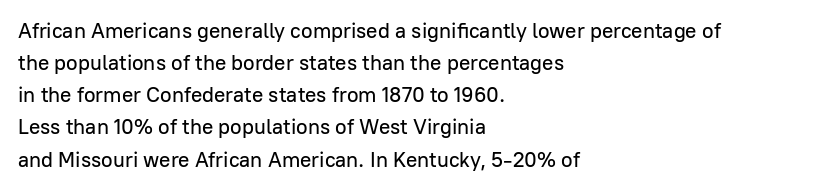
{"italic": "no", "underline": "no", "align": "left", "line_spacing": "normal", "line_spacing_ratio": 1.53, "letter_spacing": "normal", "letter_spacing_em": 0.0, "glyph_px": 21}
